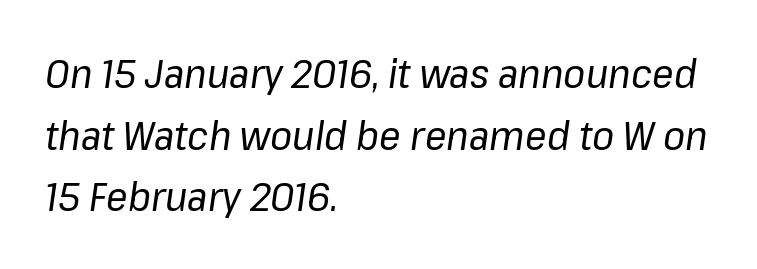
Q: Is the text bold? A: No.
Q: Is the text italic (slanted)? A: Yes, it leans right by about 8 degrees.
Q: Is the text underlined? A: No.
Q: How is the paragraph aligned? A: Left-aligned.
Q: Is the spacing between letters normal or unusually wide? A: Normal.
Q: Is the spacing between lines tight, normal or loose? A: Normal.
Q: Width (condensed, normal, or wide)? A: Normal.
Q: Stroke contrast? A: Low.
Q: x-height? A: Medium.
Q: Monospaced? A: No.
